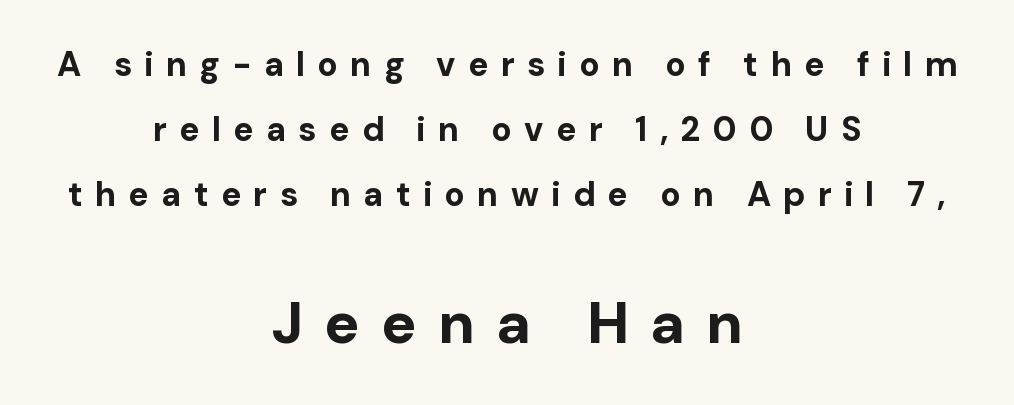
{"serif": "no", "italic": "no", "bold": "yes", "weight": "bold", "width": "normal", "stroke_contrast": "low", "x_height": "medium", "monospaced": "no", "underline": "no", "align": "center", "line_spacing": "loose", "line_spacing_ratio": 1.91, "letter_spacing": "wide", "letter_spacing_em": 0.36, "larger_block": "second", "size_ratio": 1.74, "glyph_px": 59}
